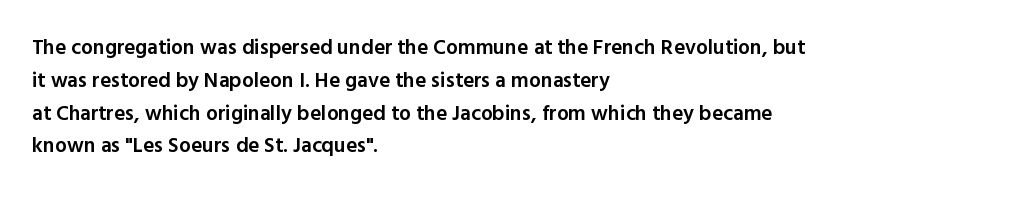
{"italic": "no", "bold": "semi", "underline": "no", "align": "left", "line_spacing": "normal", "line_spacing_ratio": 1.56, "letter_spacing": "normal", "letter_spacing_em": 0.0, "glyph_px": 21}
